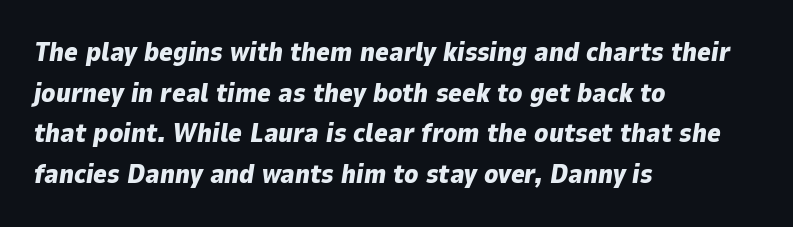
Q: Is the text bold? A: Yes.
Q: Is the text italic (slanted)? A: Yes, it leans right by about 9 degrees.
Q: Is the text underlined? A: No.
Q: How is the paragraph aligned? A: Left-aligned.
Q: Is the spacing between letters normal or unusually wide? A: Normal.
Q: Is the spacing between lines tight, normal or loose? A: Normal.
